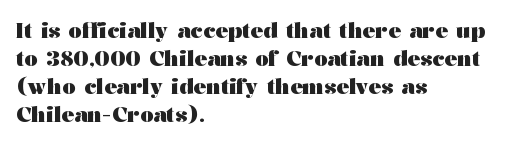
The image shows 21 px bold type, upright; set left-aligned, normal line spacing (1.33x), normal letter spacing, not underlined.
